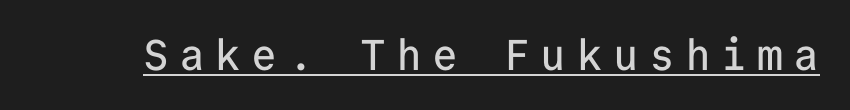
The image shows 43 px sans-serif type, upright, monospaced; set unusually wide letter spacing (+0.24 em), underlined; low stroke contrast and a medium x-height.
